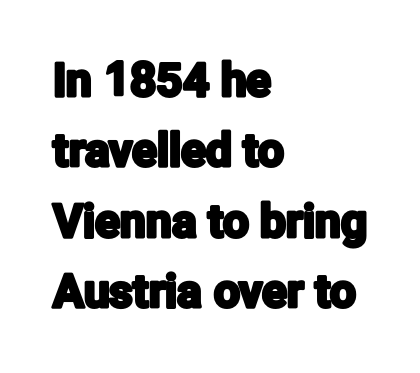
{"serif": "no", "italic": "no", "width": "condensed", "stroke_contrast": "low", "x_height": "medium", "monospaced": "no", "underline": "no", "align": "left", "line_spacing": "normal", "line_spacing_ratio": 1.53, "letter_spacing": "normal", "letter_spacing_em": 0.0, "glyph_px": 46}
